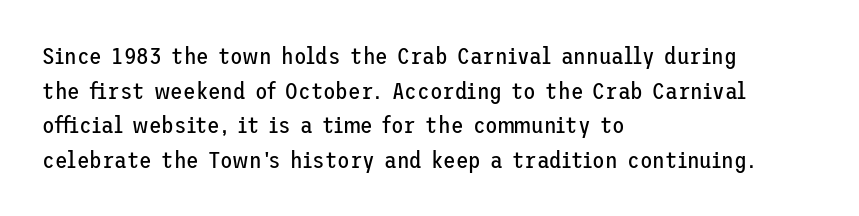
Q: Is the text bold? A: No.
Q: Is the text italic (slanted)? A: No, it is upright.
Q: Is the text underlined? A: No.
Q: How is the paragraph aligned? A: Left-aligned.
Q: Is the spacing between letters normal or unusually wide? A: Normal.
Q: Is the spacing between lines tight, normal or loose? A: Normal.
